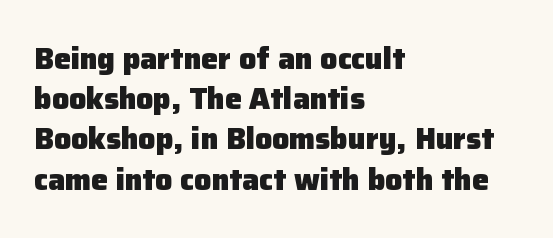
{"serif": "no", "italic": "no", "bold": "yes", "weight": "heavy", "width": "normal", "stroke_contrast": "low", "x_height": "medium", "monospaced": "no", "underline": "no", "align": "left", "line_spacing": "normal", "line_spacing_ratio": 1.34, "letter_spacing": "normal", "letter_spacing_em": 0.0, "glyph_px": 30}
